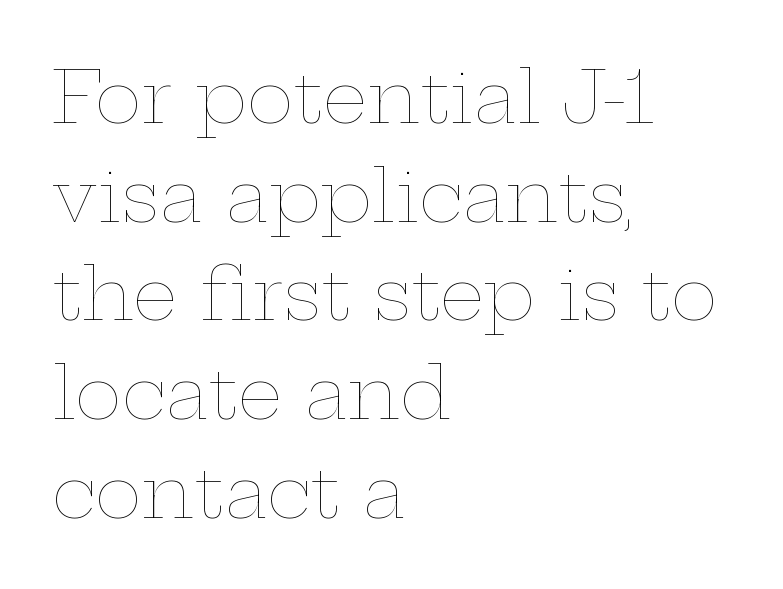
Descender tails drop into unmarked territory. Notice how the stems are strictly vertical — no italics here. The rendering uses natural spacing where letterforms have individual widths. Vertical stems look standard width or narrower in stroke. Words appear dense and cohesive because spacing is normal.
